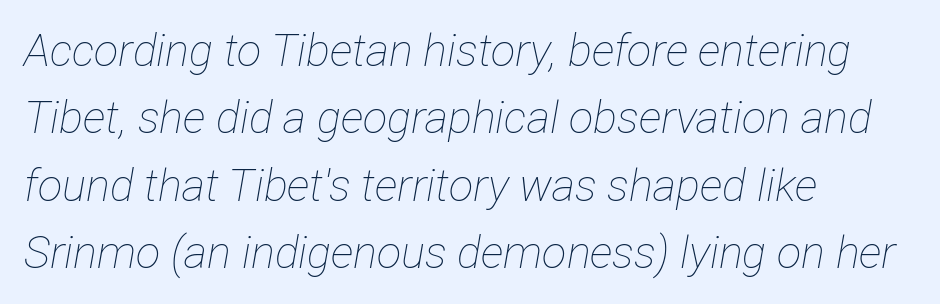
The image shows 45 px thin, condensed type, italic (leaning right); set left-aligned, normal line spacing (1.5x), normal letter spacing, not underlined; low stroke contrast and a medium x-height.
